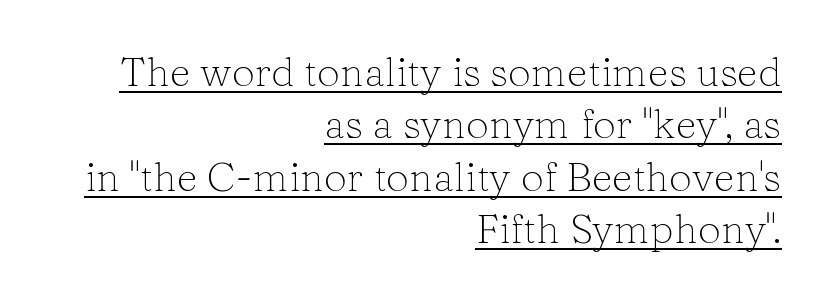
The image shows 41 px light serif type, upright; set right-aligned, normal line spacing (1.28x), normal letter spacing, underlined; low stroke contrast and a medium x-height.
